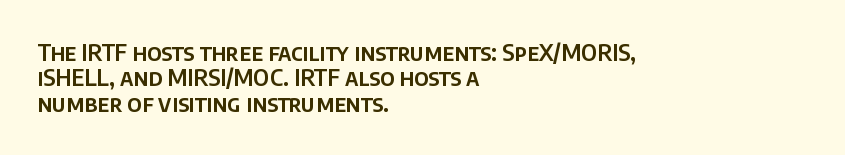
{"italic": "no", "underline": "no", "align": "left", "line_spacing": "tight", "line_spacing_ratio": 1.1, "letter_spacing": "normal", "letter_spacing_em": 0.0, "glyph_px": 23}
